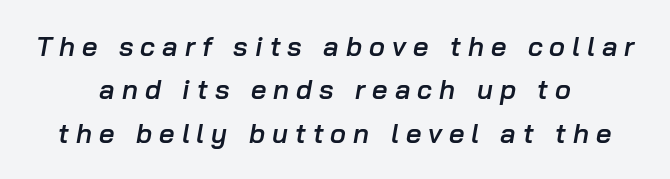
Caption: expanded tracking, letters set apart. Underlining? Definitely not there. This sample uses an oblique cut, with every glyph tilted off the vertical. Short and long lines alike share a common midpoint.
